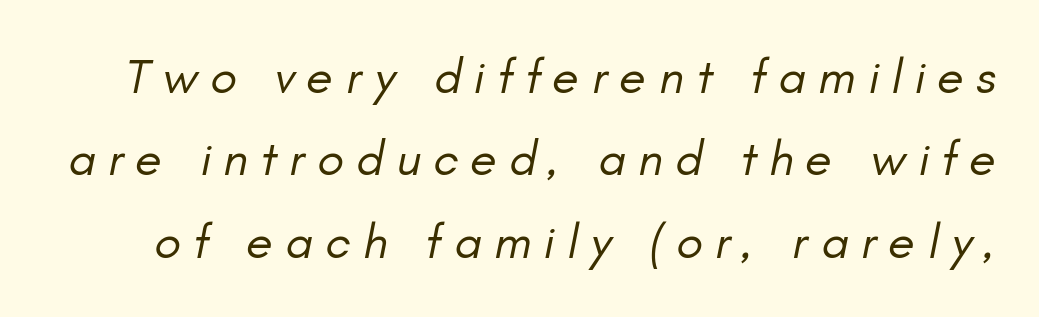
Q: Is the text bold? A: No.
Q: Is the text italic (slanted)? A: Yes, it leans right by about 11 degrees.
Q: Is the text underlined? A: No.
Q: Is the spacing between letters normal or unusually wide? A: Unusually wide.
Q: Is the spacing between lines tight, normal or loose? A: Normal.
Q: Width (condensed, normal, or wide)? A: Normal.
Q: Stroke contrast? A: Low.
Q: x-height? A: Small.
Q: Monospaced? A: No.
